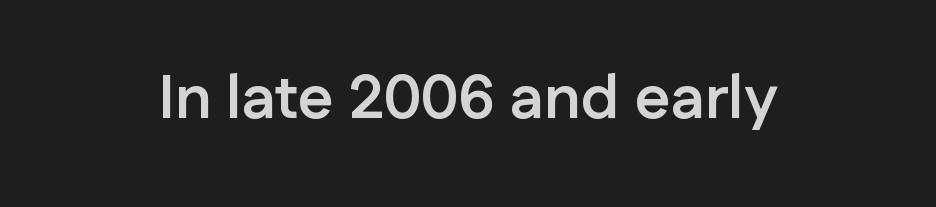
Standard letterfit; no display-style spreading of the glyphs. Is this a sans? Yes — the strokes have no serifs. Vertical strokes here are truly vertical. A student would call this center alignment; a typographer would say set centered. Strong, thick strokes mark this as bold type. You could not count columns in this text — the font is proportionally spaced.
